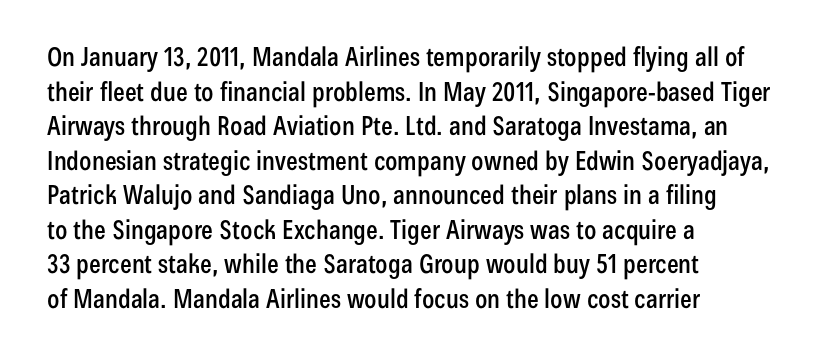
{"italic": "no", "underline": "no", "align": "left", "line_spacing": "normal", "line_spacing_ratio": 1.33, "letter_spacing": "normal", "letter_spacing_em": 0.0, "glyph_px": 26}
